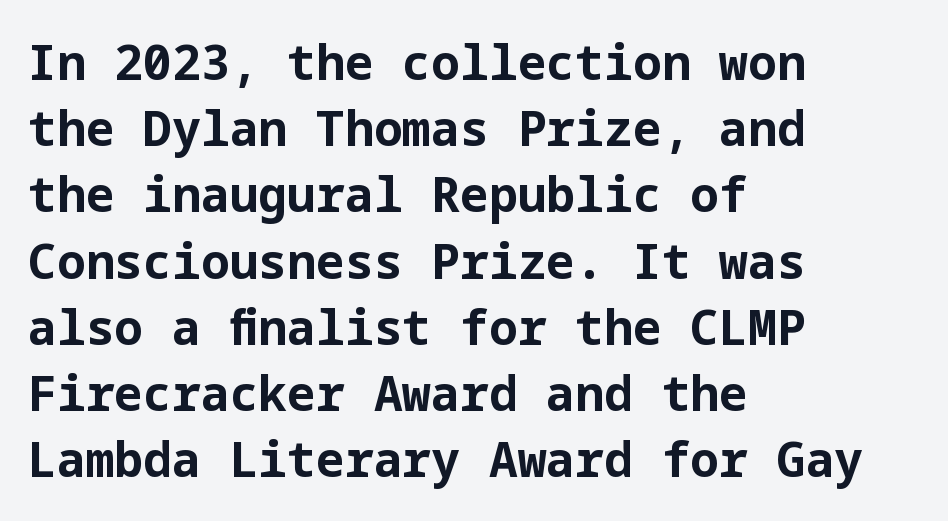
Notice how descenders clear the ascenders below comfortably — that's standard leading. The lettering stays uniformly vertical, giving the passage a roman look. Just letters on the line, the space beneath them empty. Which margin do the lines hug? The left one — the right edge is uneven.
